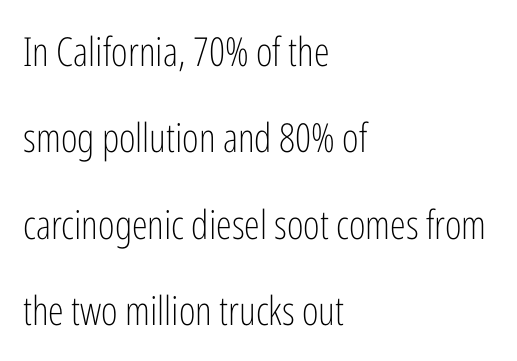
The image shows 40 px light, condensed sans-serif type, upright; set left-aligned, loose line spacing (2.16x), normal letter spacing, not underlined; low stroke contrast and a medium x-height.
